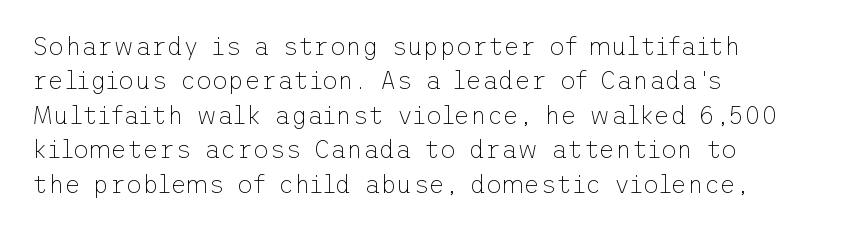
{"italic": "no", "bold": "no", "underline": "no", "align": "left", "line_spacing": "normal", "line_spacing_ratio": 1.38, "letter_spacing": "normal", "letter_spacing_em": 0.0, "glyph_px": 25}
